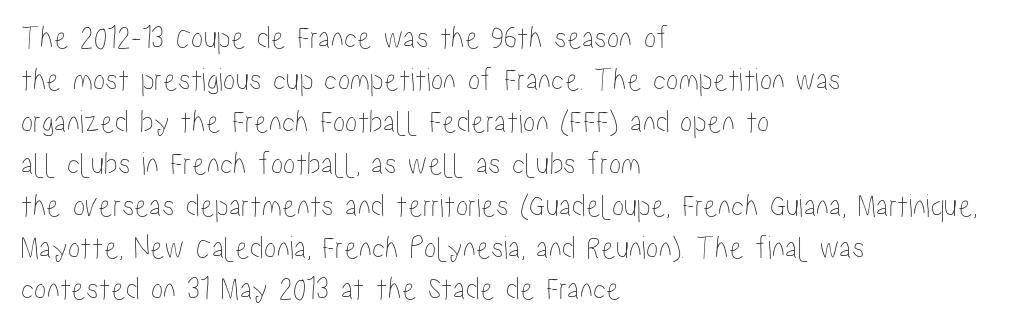
The image shows 33 px condensed type, upright; set left-aligned, normal line spacing (1.27x), normal letter spacing, not underlined; low stroke contrast and a medium x-height.
